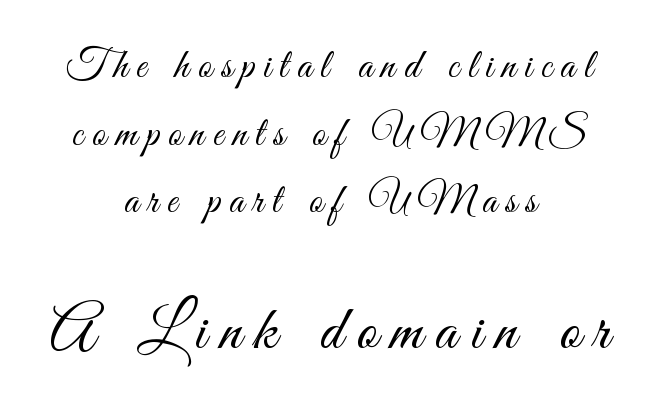
Q: Is the text bold? A: No.
Q: Is the text italic (slanted)? A: Yes.
Q: Is the typeface a serif or a sans-serif typeface? A: Sans-serif.
Q: Is the text underlined? A: No.
Q: How is the paragraph aligned? A: Centered.
Q: Is the spacing between letters normal or unusually wide? A: Unusually wide.
Q: Is the spacing between lines tight, normal or loose? A: Normal.
Q: Which block of text is set in a larger size, the first (top) or the second (bottom)? A: The second (bottom) one.
Q: Width (condensed, normal, or wide)? A: Condensed.
Q: Stroke contrast? A: Medium.
Q: x-height? A: Small.
Q: Monospaced? A: No.
